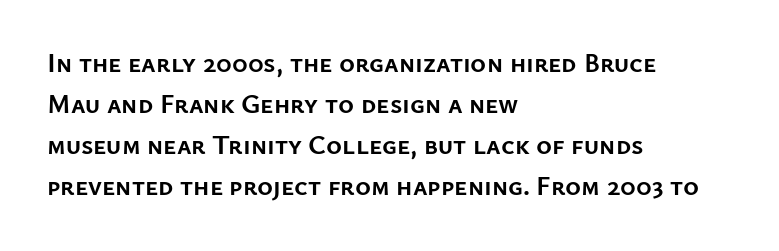
{"italic": "no", "bold": "yes", "underline": "no", "align": "left", "line_spacing": "normal", "line_spacing_ratio": 1.52, "letter_spacing": "normal", "letter_spacing_em": 0.0, "glyph_px": 27}
